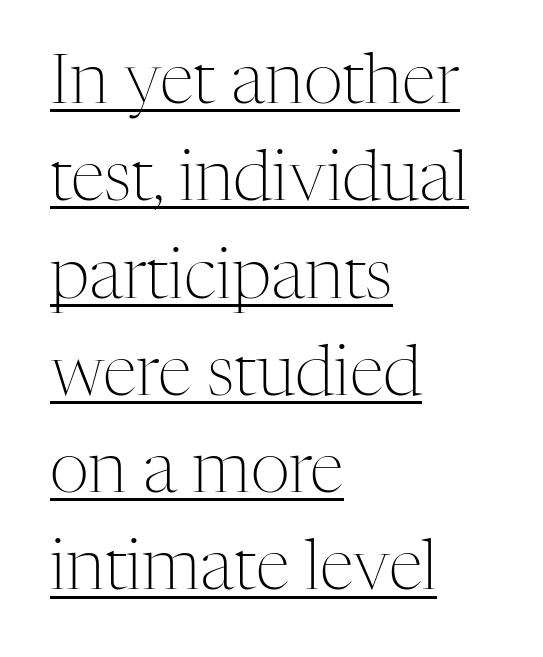
The words here are underlined. Is the stroke heavy? The answer is a plain regular-or-lighter. Visually the block forms a straight wall on the left and a jagged coastline on the right. Spacing between characters is what you'd get straight out of the box. This is the regular roman posture of the typeface.
